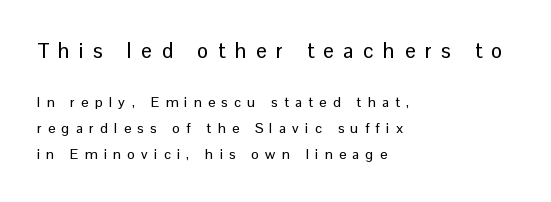
The image shows 21 px text type, upright; set left-aligned, line spacing 1.87x, unusually wide letter spacing (+0.46 em), not underlined; the first (top) block is 1.5x larger.
